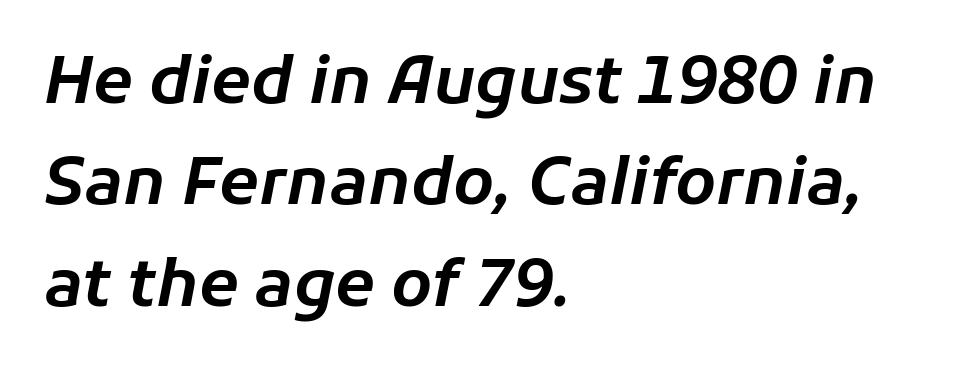
The space beneath each line is pristine and unruled. Is this a fixed-width face? No — the glyphs have proportional, varying widths. The lines in this sample share a left origin and differ only in where they stop. The horizontal fit of the characters is conventional and even. The rendering applies a slant to the glyphs. The leading is moderate, giving the passage an even texture.
